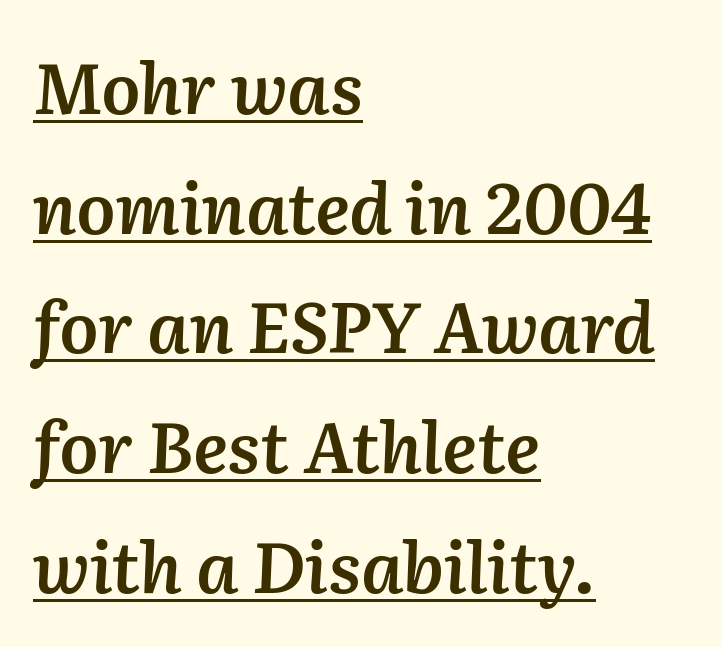
Q: Is the text bold? A: Semi-bold.
Q: Is the text italic (slanted)? A: Yes, it leans right by about 2 degrees.
Q: Is the text underlined? A: Yes.
Q: How is the paragraph aligned? A: Left-aligned.
Q: Is the spacing between letters normal or unusually wide? A: Normal.
Q: Width (condensed, normal, or wide)? A: Normal.
Q: Stroke contrast? A: Medium.
Q: x-height? A: Medium.
Q: Monospaced? A: No.
